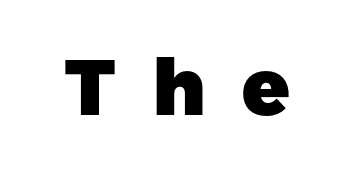
The image shows 78 px heavy sans-serif type, upright; set unusually wide letter spacing (+0.47 em), not underlined; low stroke contrast and a medium x-height.
